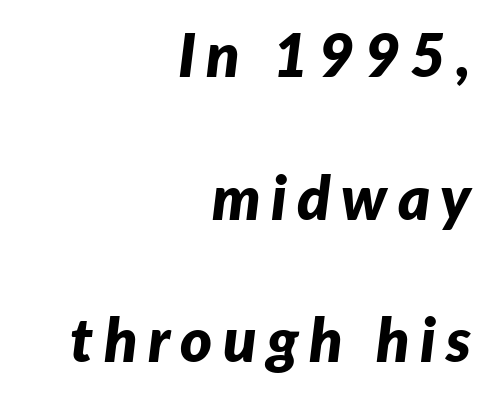
Q: Is the text bold? A: Yes.
Q: Is the text italic (slanted)? A: Yes, it leans right by about 7 degrees.
Q: Is the text underlined? A: No.
Q: How is the paragraph aligned? A: Right-aligned.
Q: Is the spacing between lines tight, normal or loose? A: Loose.
Q: Width (condensed, normal, or wide)? A: Normal.
Q: Stroke contrast? A: Low.
Q: x-height? A: Medium.
Q: Monospaced? A: No.
